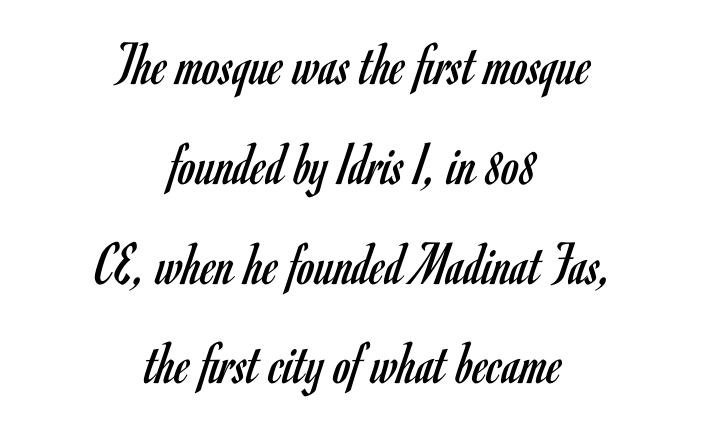
{"serif": "no", "bold": "no", "weight": "regular", "width": "condensed", "stroke_contrast": "low", "x_height": "small", "monospaced": "no", "underline": "no", "align": "center", "line_spacing": "normal", "line_spacing_ratio": 1.61, "letter_spacing": "normal", "letter_spacing_em": 0.0, "glyph_px": 62}
